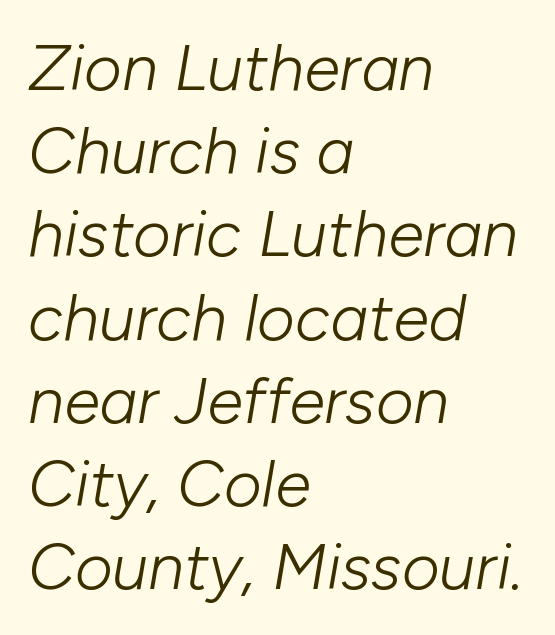
{"italic": "yes", "lean": "right", "slant_degrees": 10, "bold": "no", "weight": "light", "width": "normal", "stroke_contrast": "low", "x_height": "medium", "monospaced": "no", "underline": "no", "align": "left", "line_spacing": "normal", "line_spacing_ratio": 1.28, "letter_spacing": "normal", "letter_spacing_em": 0.0, "glyph_px": 65}
